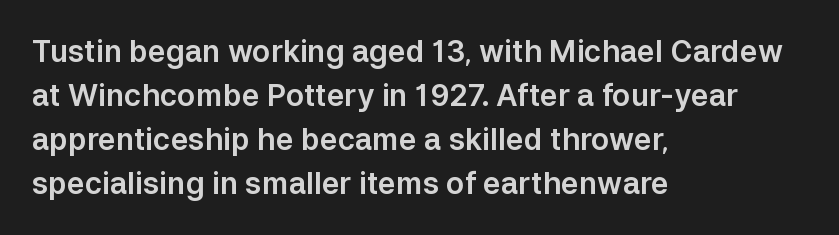
The image shows 30 px sans-serif type, upright; set left-aligned, normal line spacing (1.47x), normal letter spacing, not underlined; low stroke contrast and a medium x-height.
